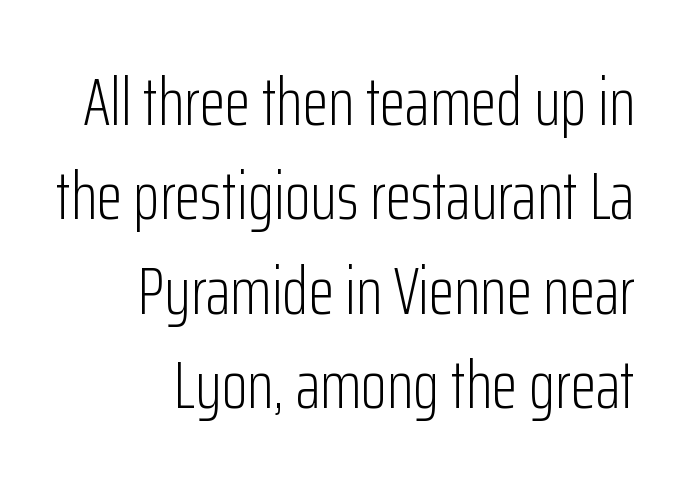
The image shows 67 px light, condensed sans-serif type, upright; set right-aligned, normal line spacing (1.41x), normal letter spacing, not underlined; low stroke contrast and a medium x-height.
